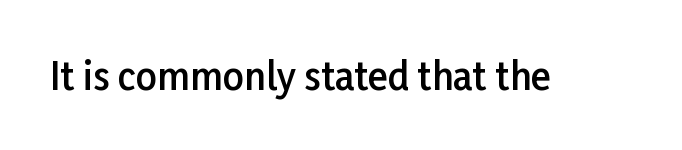
{"serif": "no", "italic": "no", "bold": "semi", "weight": "semibold", "width": "normal", "stroke_contrast": "low", "x_height": "medium", "monospaced": "no", "underline": "no", "letter_spacing": "normal", "letter_spacing_em": 0.0, "glyph_px": 37}
